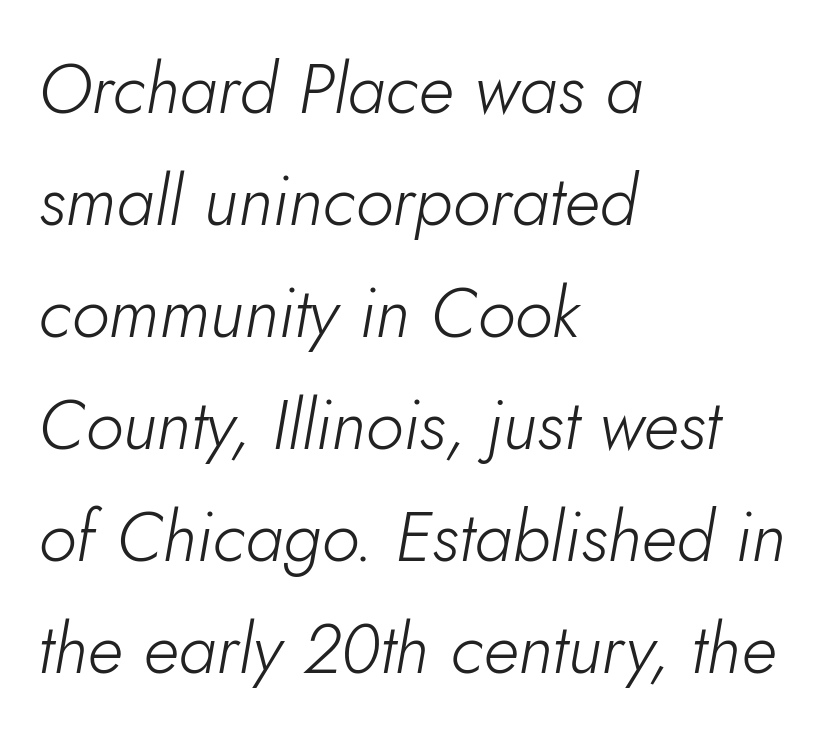
The image shows 70 px light type, italic (leaning right); set left-aligned, normal line spacing (1.6x), normal letter spacing, not underlined; low stroke contrast and a small x-height.
